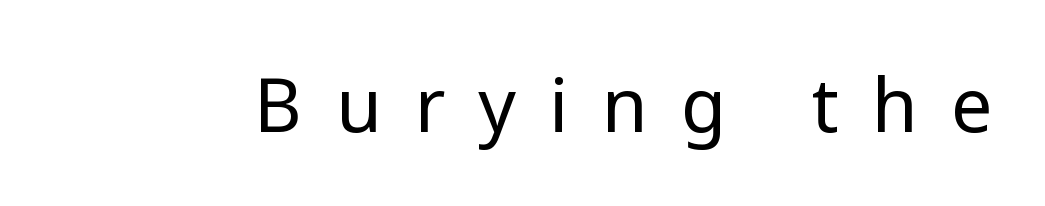
{"serif": "no", "italic": "no", "bold": "no", "weight": "regular", "width": "normal", "stroke_contrast": "low", "x_height": "medium", "monospaced": "no", "underline": "no", "letter_spacing": "wide", "letter_spacing_em": 0.45, "glyph_px": 74}
